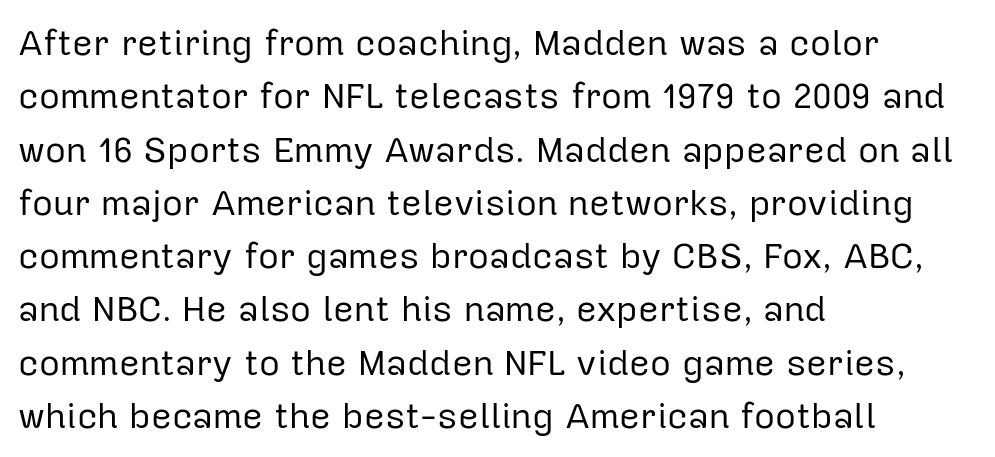
The image shows 36 px regular-weight sans-serif type, upright; set left-aligned, normal line spacing (1.48x), normal letter spacing, not underlined; low stroke contrast and a medium x-height.
